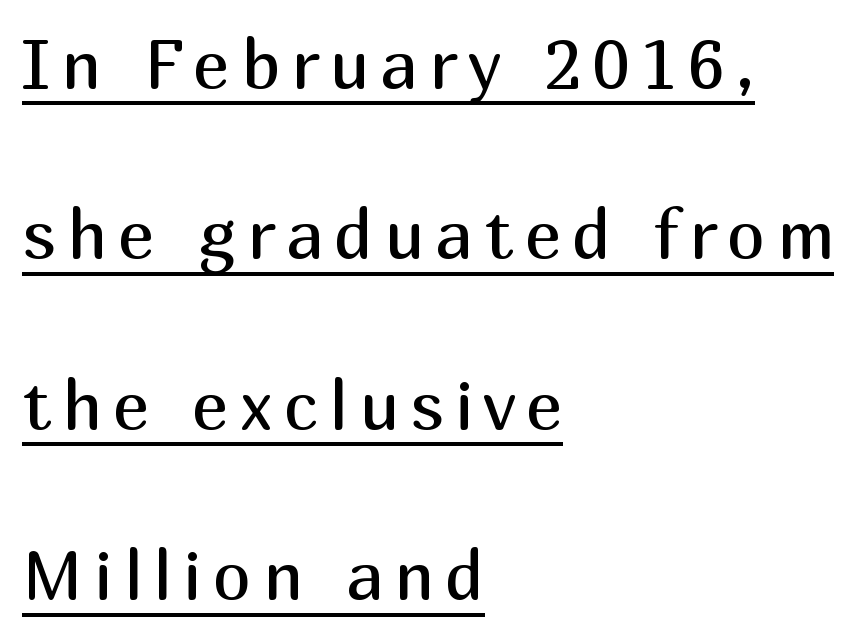
The letters stand straight up with perfectly vertical stems. On a weight scale, this lands at 450 or below. The lines are spread far apart with generous leading. Letterform terminals end flat and unadorned throughout the passage.
